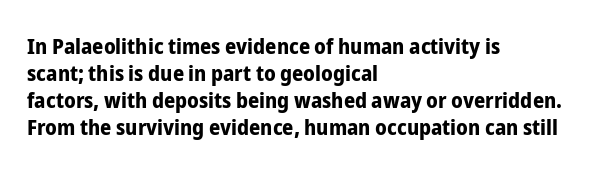
The setting favours the left margin, as ordinary paragraphs usually do. The strip under each line holds only bare page. Every letter is thick-stroked: bold, no question. In terms of posture, this sample is upright. Is the letter spacing exaggerated? No — it looks like the ordinary default.
